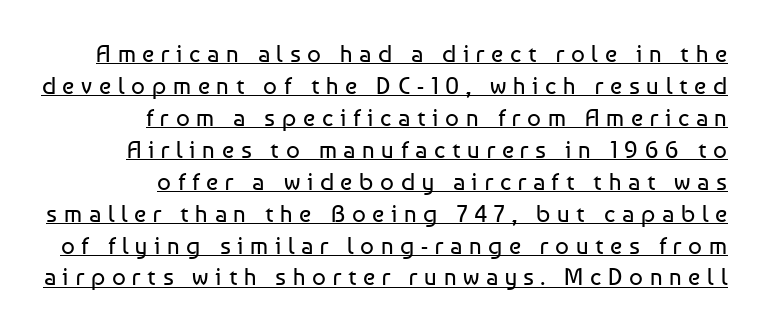
These lines were composed using upright roman letters. The passage shown stacks its lines at a standard gap. A flush-right, rag-left setting is used for this passage. The face used here is rendered with a markedly widened letterfit. These glyphs show unthickened strokes, regular width or finer. The typesetter has applied underlining to the passage shown.
